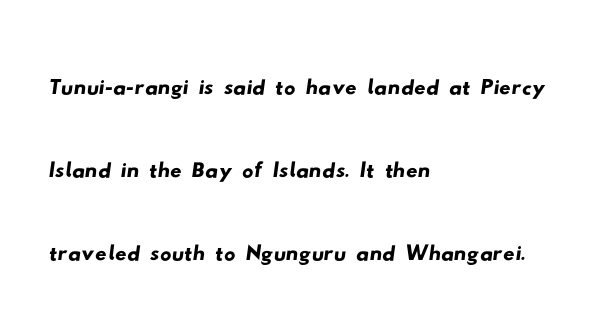
Underline: absent. Quick note: interline space is typical. Do the characters align in a grid? No, the font is proportional. These lines stack with their left ends in a neat column. Short note: letters normally spaced.
